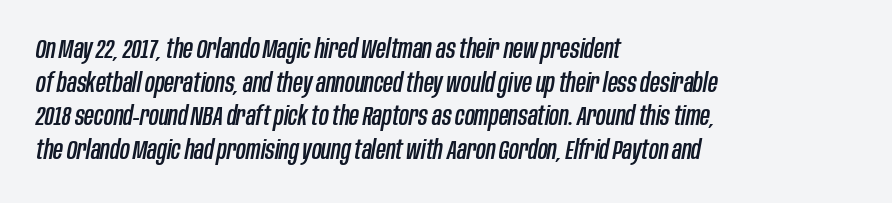
{"italic": "yes", "lean": "right", "slant_degrees": 10, "underline": "no", "align": "left", "line_spacing": "normal", "line_spacing_ratio": 1.25, "letter_spacing": "normal", "letter_spacing_em": 0.0, "glyph_px": 27}
